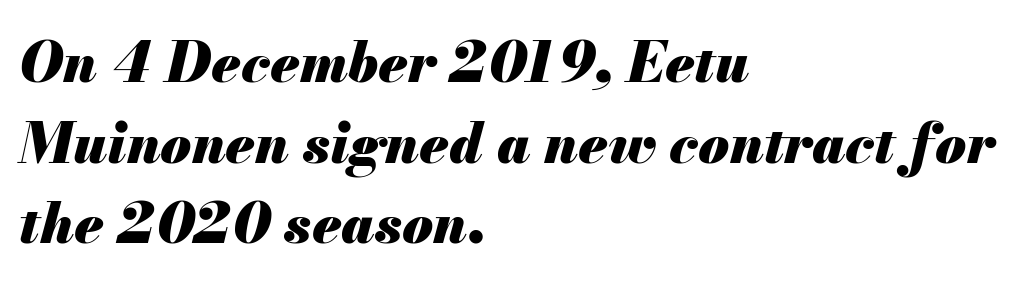
Q: Is the text bold? A: Yes.
Q: Is the text italic (slanted)? A: Yes, it leans right by about 13 degrees.
Q: Is the text underlined? A: No.
Q: How is the paragraph aligned? A: Left-aligned.
Q: Is the spacing between letters normal or unusually wide? A: Normal.
Q: Is the spacing between lines tight, normal or loose? A: Normal.
Q: Width (condensed, normal, or wide)? A: Normal.
Q: Stroke contrast? A: Medium.
Q: x-height? A: Small.
Q: Monospaced? A: No.
